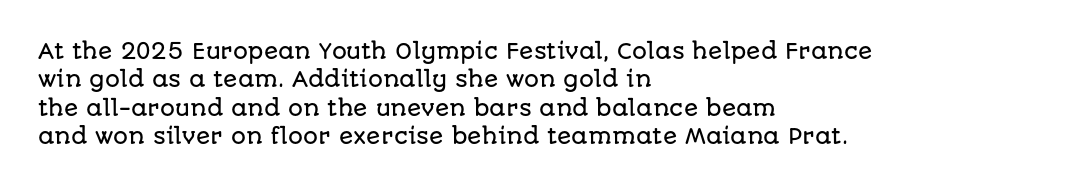
Posture: upright roman. The foot of each line stays bare and open. The passage shown stacks its lines at a standard gap. Alignment: flush left. The horizontal fit of the characters is conventional and even.
